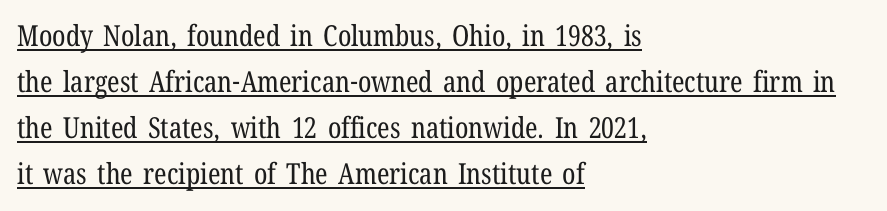
{"serif": "yes", "italic": "no", "bold": "no", "weight": "regular", "width": "condensed", "stroke_contrast": "low", "x_height": "medium", "monospaced": "no", "underline": "yes", "align": "left", "line_spacing": "normal", "line_spacing_ratio": 1.59, "letter_spacing": "normal", "letter_spacing_em": 0.0, "glyph_px": 29}
